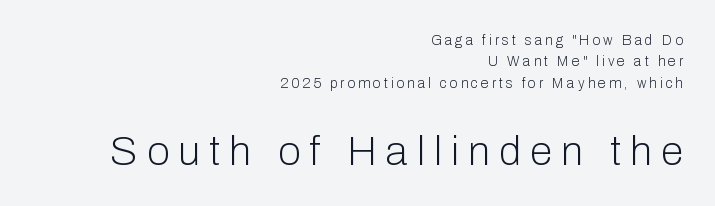
Q: Is the text bold? A: No.
Q: Is the text italic (slanted)? A: No, it is upright.
Q: Is the typeface a serif or a sans-serif typeface? A: Sans-serif.
Q: Is the text underlined? A: No.
Q: How is the paragraph aligned? A: Right-aligned.
Q: Is the spacing between letters normal or unusually wide? A: Unusually wide.
Q: Is the spacing between lines tight, normal or loose? A: Normal.
Q: Which block of text is set in a larger size, the first (top) or the second (bottom)? A: The second (bottom) one.
Q: Width (condensed, normal, or wide)? A: Normal.
Q: Stroke contrast? A: Low.
Q: x-height? A: Medium.
Q: Monospaced? A: No.
